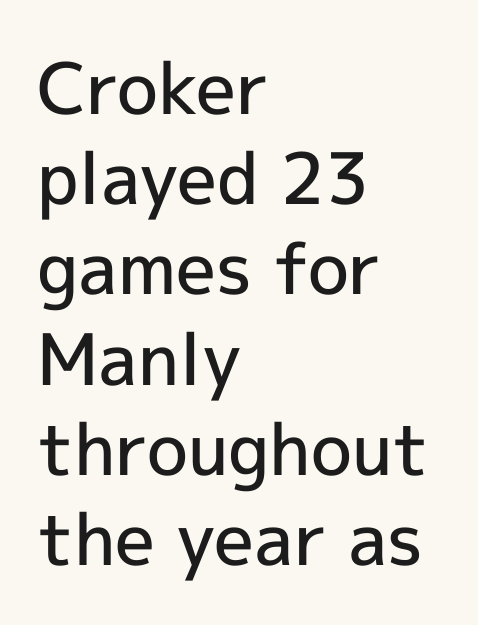
Q: Is the text bold? A: Semi-bold.
Q: Is the text italic (slanted)? A: No, it is upright.
Q: Is the typeface a serif or a sans-serif typeface? A: Sans-serif.
Q: Is the text underlined? A: No.
Q: How is the paragraph aligned? A: Left-aligned.
Q: Is the spacing between letters normal or unusually wide? A: Normal.
Q: Is the spacing between lines tight, normal or loose? A: Normal.
Q: Width (condensed, normal, or wide)? A: Normal.
Q: x-height? A: Medium.
Q: Monospaced? A: No.
